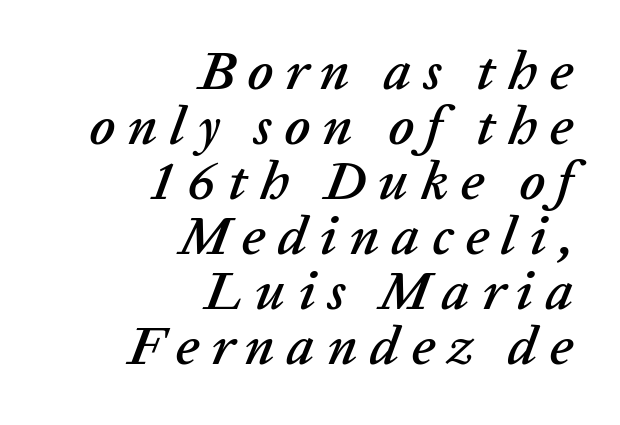
Q: Is the text italic (slanted)? A: Yes, it leans right by about 20 degrees.
Q: Is the text underlined? A: No.
Q: How is the paragraph aligned? A: Right-aligned.
Q: Is the spacing between letters normal or unusually wide? A: Unusually wide.
Q: Is the spacing between lines tight, normal or loose? A: Tight.
Q: Width (condensed, normal, or wide)? A: Normal.
Q: Stroke contrast? A: Low.
Q: x-height? A: Medium.
Q: Monospaced? A: No.
